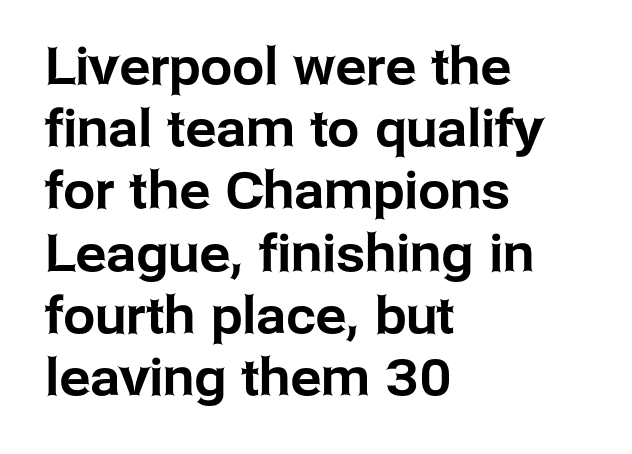
Any mark beneath the type? The region is blank. Standard letterfit; no display-style spreading of the glyphs. This sample has the flowing, uneven cadence of proportional lettering. The characters display no serif detailing; their extremities are plain. Leftover space on each line is placed entirely after the last word. Every stem runs plumb, perpendicular to the baseline.
